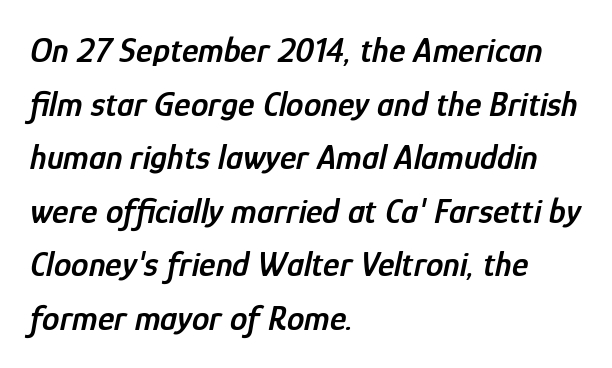
A typesetter would call this proportional, since set widths differ per character. These lines were composed using italics. Leading matches the norm, producing a regular column. A somewhat darkened texture: the type is semibold rather than bold. The gap between lines stays unmarked.
